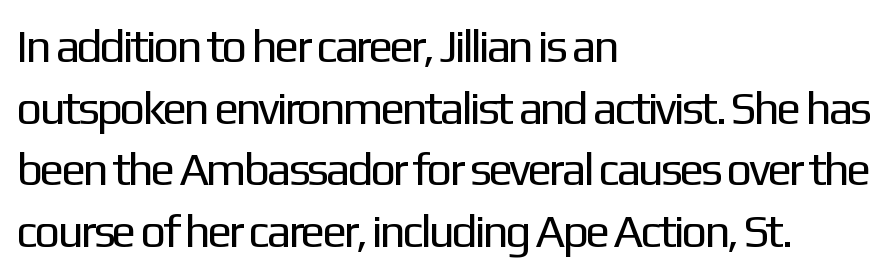
{"serif": "no", "italic": "no", "bold": "no", "weight": "regular", "width": "normal", "stroke_contrast": "low", "x_height": "medium", "monospaced": "no", "underline": "no", "align": "left", "line_spacing": "normal", "line_spacing_ratio": 1.34, "letter_spacing": "normal", "letter_spacing_em": 0.0, "glyph_px": 46}
